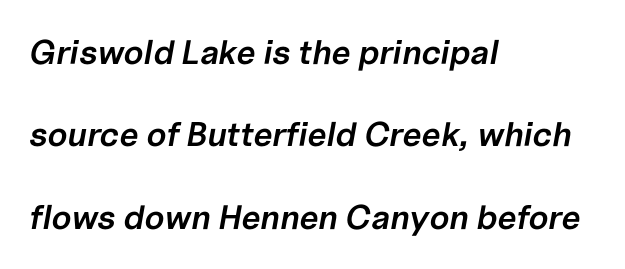
Q: Is the text bold? A: Semi-bold.
Q: Is the text italic (slanted)? A: Yes, it leans right by about 10 degrees.
Q: Is the text underlined? A: No.
Q: How is the paragraph aligned? A: Left-aligned.
Q: Is the spacing between letters normal or unusually wide? A: Normal.
Q: Is the spacing between lines tight, normal or loose? A: Loose.
Q: Width (condensed, normal, or wide)? A: Normal.
Q: Stroke contrast? A: Low.
Q: x-height? A: Medium.
Q: Monospaced? A: No.
